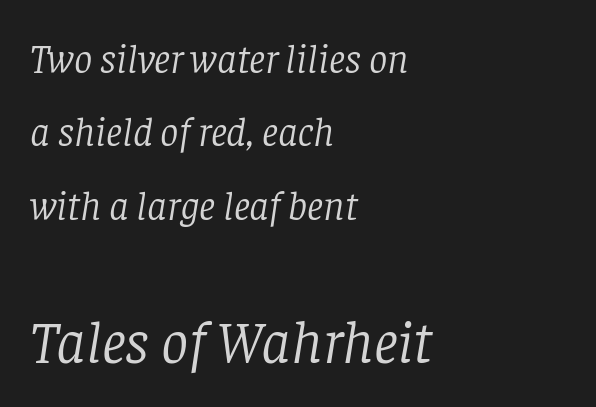
Q: Is the text bold? A: No.
Q: Is the text italic (slanted)? A: Yes, it leans right by about 8 degrees.
Q: Is the typeface a serif or a sans-serif typeface? A: Serif.
Q: Is the text underlined? A: No.
Q: How is the paragraph aligned? A: Left-aligned.
Q: Is the spacing between letters normal or unusually wide? A: Normal.
Q: Which block of text is set in a larger size, the first (top) or the second (bottom)? A: The second (bottom) one.
Q: Width (condensed, normal, or wide)? A: Normal.
Q: Stroke contrast? A: Low.
Q: x-height? A: Large.
Q: Monospaced? A: No.
